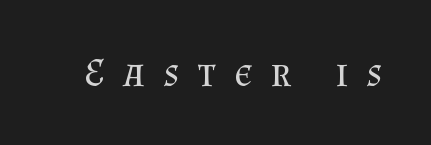
{"serif": "yes", "italic": "no", "bold": "no", "weight": "regular", "width": "normal", "stroke_contrast": "medium", "x_height": "small", "monospaced": "no", "underline": "no", "letter_spacing": "wide", "letter_spacing_em": 0.46, "glyph_px": 40}
